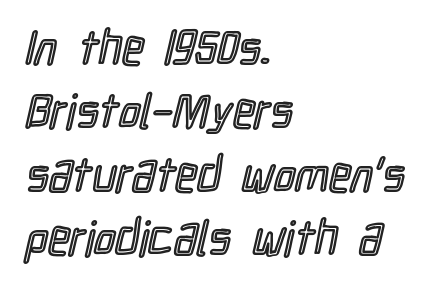
The image shows 48 px condensed type; set left-aligned, normal line spacing (1.32x), normal letter spacing, not underlined; a medium x-height.
